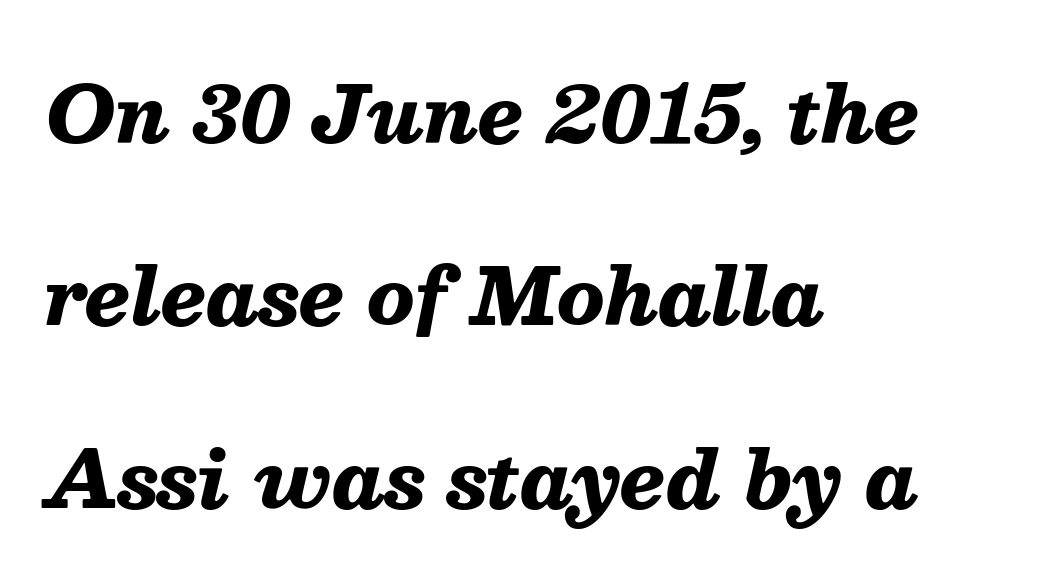
{"italic": "yes", "lean": "right", "slant_degrees": 13, "bold": "yes", "weight": "heavy", "width": "normal", "stroke_contrast": "medium", "x_height": "medium", "monospaced": "no", "underline": "no", "align": "left", "line_spacing": "loose", "line_spacing_ratio": 2.37, "letter_spacing": "normal", "letter_spacing_em": 0.0, "glyph_px": 77}
